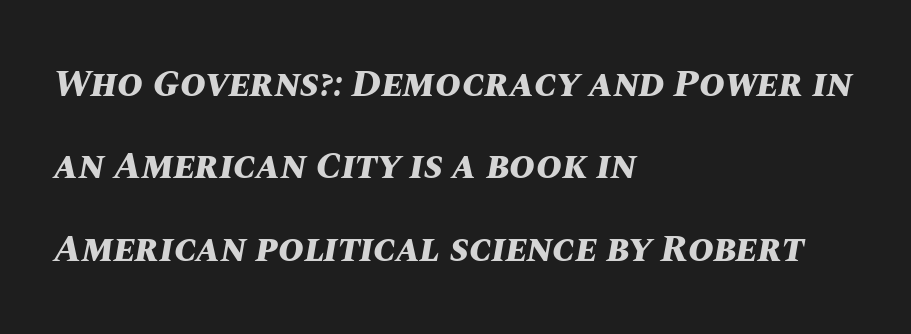
{"italic": "yes", "lean": "right", "slant_degrees": 10, "bold": "yes", "weight": "bold", "width": "normal", "stroke_contrast": "medium", "x_height": "large", "monospaced": "no", "underline": "no", "align": "left", "line_spacing": "loose", "line_spacing_ratio": 2.11, "letter_spacing": "normal", "letter_spacing_em": 0.0, "glyph_px": 39}
